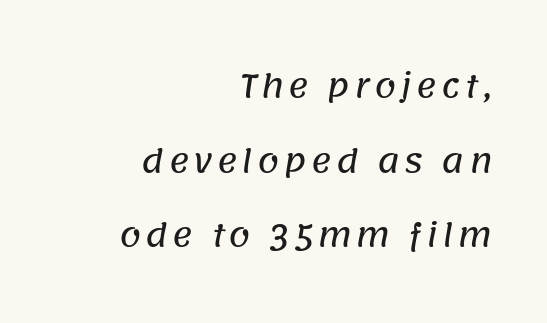
Q: Is the typeface a serif or a sans-serif typeface? A: Sans-serif.
Q: Is the text underlined? A: No.
Q: How is the paragraph aligned? A: Right-aligned.
Q: Is the spacing between lines tight, normal or loose? A: Loose.
Q: Width (condensed, normal, or wide)? A: Normal.
Q: Stroke contrast? A: Low.
Q: x-height? A: Large.
Q: Monospaced? A: No.
